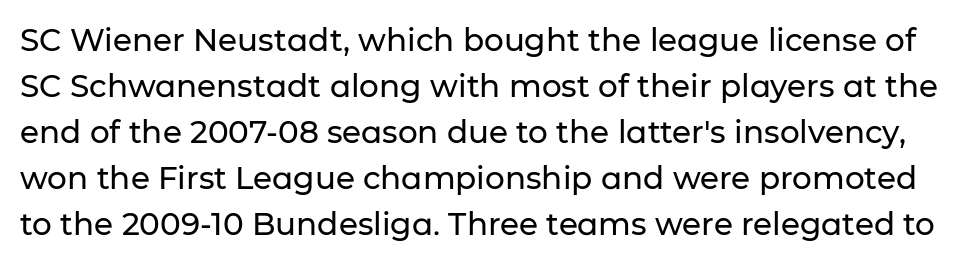
Q: Is the text italic (slanted)? A: No, it is upright.
Q: Is the typeface a serif or a sans-serif typeface? A: Sans-serif.
Q: Is the text underlined? A: No.
Q: Is the spacing between letters normal or unusually wide? A: Normal.
Q: Is the spacing between lines tight, normal or loose? A: Normal.
Q: Width (condensed, normal, or wide)? A: Normal.
Q: Stroke contrast? A: Low.
Q: x-height? A: Medium.
Q: Monospaced? A: No.
